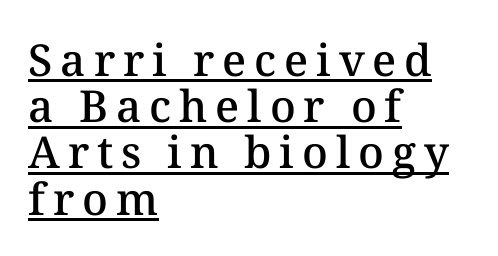
These lines were composed using upright roman letters. Each new line begins almost immediately beneath the previous one. Is the block centered? No — it sits flush against the left margin. Each letter keeps its own natural width here, so spacing adapts to shape.
